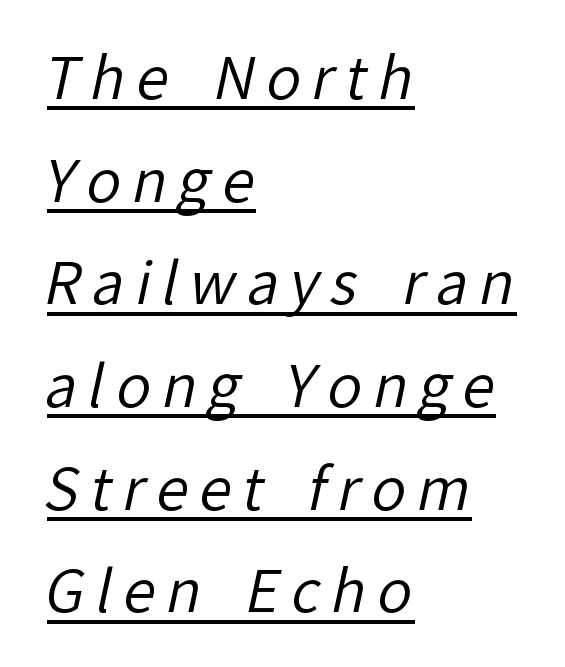
The typeface chosen for these lines omits serifs. Stroke mass is kept to a normal reading level or below. This sample has the flowing, uneven cadence of proportional lettering. The string is rendered with underlining switched on. The ragged edge is on the right, which tells us the setting is flush left.
